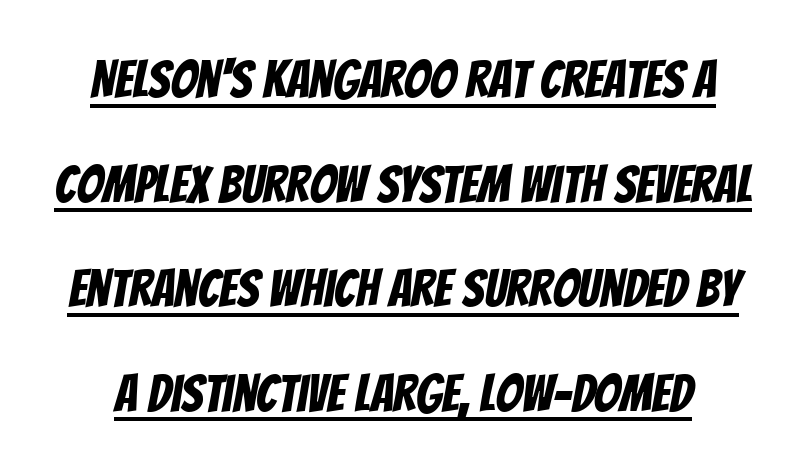
Q: Is the typeface a serif or a sans-serif typeface? A: Sans-serif.
Q: Is the text underlined? A: Yes.
Q: Is the spacing between letters normal or unusually wide? A: Normal.
Q: Is the spacing between lines tight, normal or loose? A: Loose.
Q: Width (condensed, normal, or wide)? A: Condensed.
Q: Stroke contrast? A: Low.
Q: x-height? A: Large.
Q: Monospaced? A: No.
